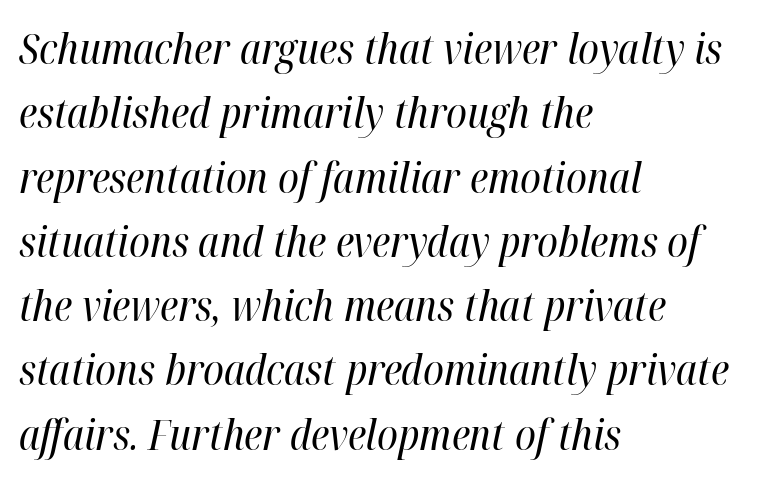
A typesetter would mark this as italic. Decoration check: the copy has no underline. The characters are drawn with everyday or finer stroke widths. Successive baselines arrive at the customary interval. The letters advance in unequal steps, a hallmark of proportional type. Horizontally, the lines are justified to the leading edge only.
